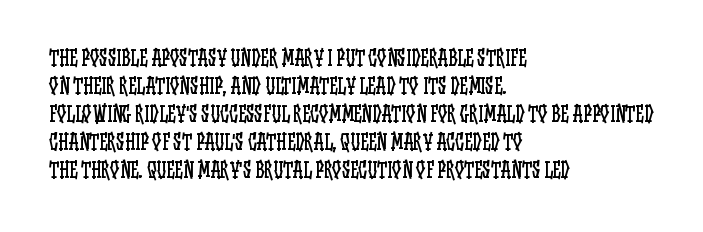
Q: Is the text bold? A: No.
Q: Is the text italic (slanted)? A: No, it is upright.
Q: Is the text underlined? A: No.
Q: How is the paragraph aligned? A: Left-aligned.
Q: Is the spacing between letters normal or unusually wide? A: Normal.
Q: Is the spacing between lines tight, normal or loose? A: Normal.
